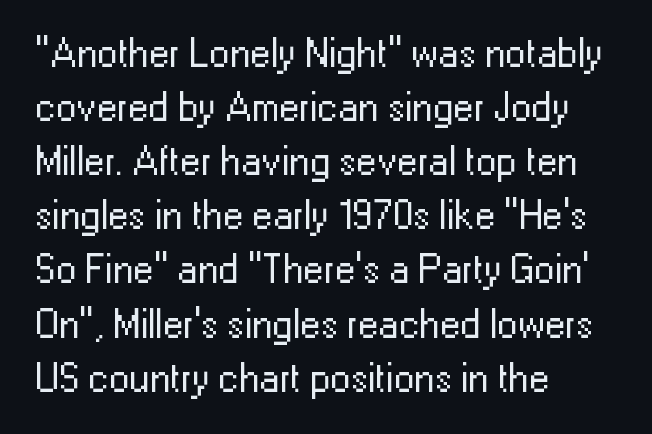
The image shows 41 px regular-weight sans-serif type, upright; set left-aligned, normal line spacing (1.32x), normal letter spacing, not underlined; low stroke contrast and a medium x-height.
